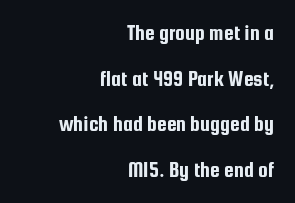
Q: Is the text italic (slanted)? A: No, it is upright.
Q: Is the text underlined? A: No.
Q: How is the paragraph aligned? A: Right-aligned.
Q: Is the spacing between letters normal or unusually wide? A: Normal.
Q: Is the spacing between lines tight, normal or loose? A: Loose.
